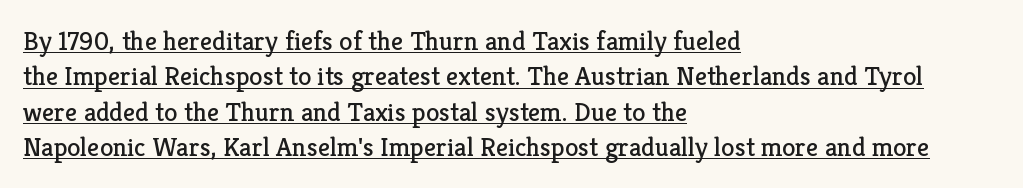
{"italic": "no", "bold": "no", "underline": "yes", "align": "left", "line_spacing": "normal", "line_spacing_ratio": 1.31, "letter_spacing": "normal", "letter_spacing_em": 0.0, "glyph_px": 27}
